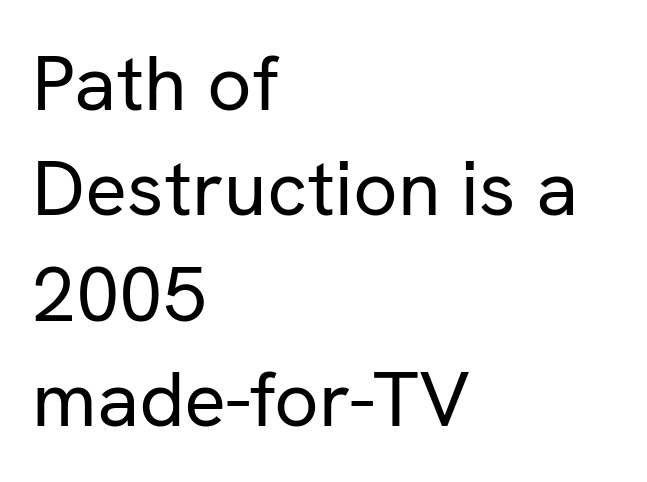
Q: Is the text bold? A: No.
Q: Is the text italic (slanted)? A: No, it is upright.
Q: Is the typeface a serif or a sans-serif typeface? A: Sans-serif.
Q: Is the text underlined? A: No.
Q: How is the paragraph aligned? A: Left-aligned.
Q: Is the spacing between letters normal or unusually wide? A: Normal.
Q: Is the spacing between lines tight, normal or loose? A: Normal.
Q: Width (condensed, normal, or wide)? A: Normal.
Q: Stroke contrast? A: Low.
Q: x-height? A: Medium.
Q: Monospaced? A: No.
